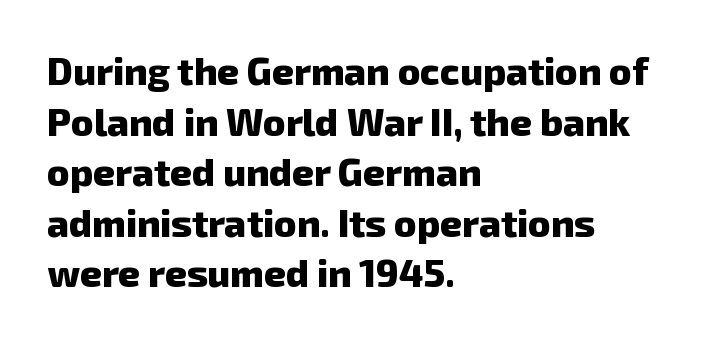
These lines sit exactly where default settings would place them. The lines in this sample share a left origin and differ only in where they stop. You'd pick this weight for a headline — it's a proper bold. Compared with typical body copy, the letter spacing here is the same. Serif or sans? Sans — the stroke terminals are bare.
